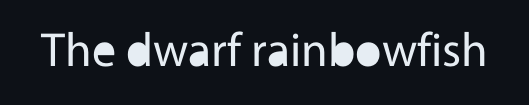
This sample uses plain, unmodified letter spacing. Regarding serifs, this sample does without them. The baseline area is clear. This sample uses an upright cut, with every glyph sitting square on the baseline.
